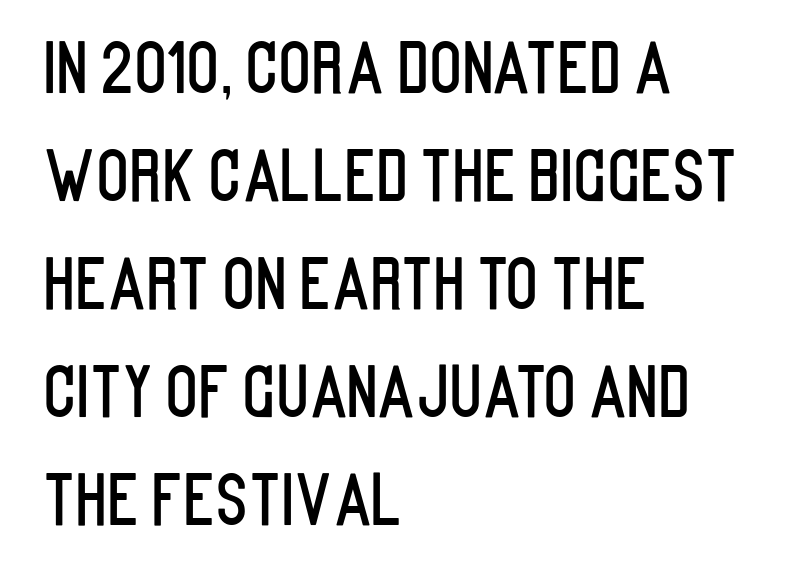
Q: Is the text italic (slanted)? A: No, it is upright.
Q: Is the typeface a serif or a sans-serif typeface? A: Sans-serif.
Q: Is the text underlined? A: No.
Q: How is the paragraph aligned? A: Left-aligned.
Q: Is the spacing between letters normal or unusually wide? A: Normal.
Q: Is the spacing between lines tight, normal or loose? A: Normal.
Q: Width (condensed, normal, or wide)? A: Condensed.
Q: Stroke contrast? A: Low.
Q: x-height? A: Large.
Q: Monospaced? A: No.
